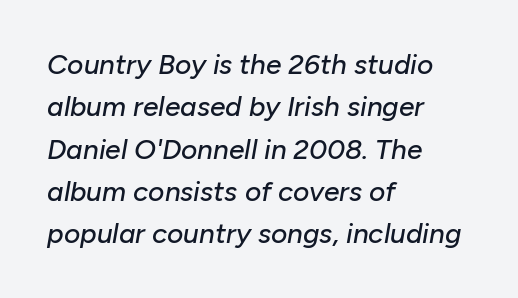
Q: Is the text italic (slanted)? A: Yes, it leans right by about 10 degrees.
Q: Is the text underlined? A: No.
Q: How is the paragraph aligned? A: Left-aligned.
Q: Is the spacing between letters normal or unusually wide? A: Normal.
Q: Is the spacing between lines tight, normal or loose? A: Normal.
Q: Width (condensed, normal, or wide)? A: Normal.
Q: Stroke contrast? A: Low.
Q: x-height? A: Medium.
Q: Monospaced? A: No.
